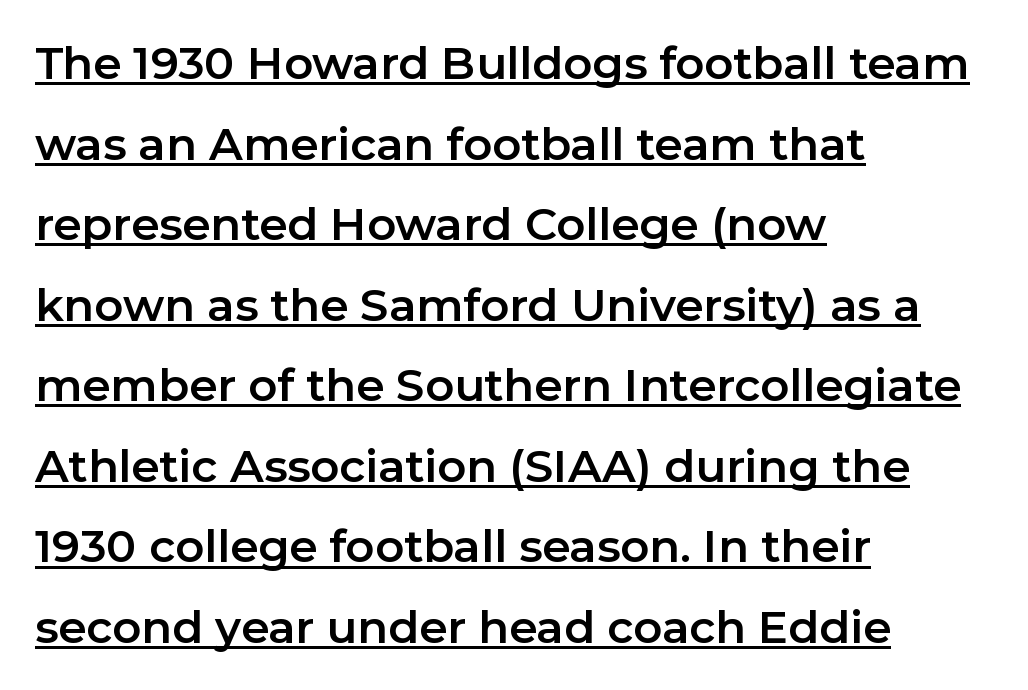
Type style note: lacks serifs. There is no visible air inserted between adjacent glyphs. Does the lettering tilt? It doesn't — this is upright. These lines stack with their left ends in a neat column. The words here are underlined. The passage shown is typed in a proportional face where columns would drift.
